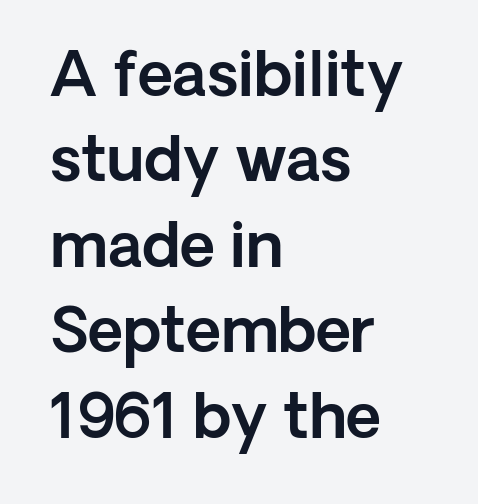
Observe the absence of serifs on each vertical stroke in this sample. Glyph-to-glyph distance matches everyday printed text. A typesetter would mark this as roman, not italic. In terms of leading, this rendering sits right in the middle. The rag falls on the right side of this text block.
